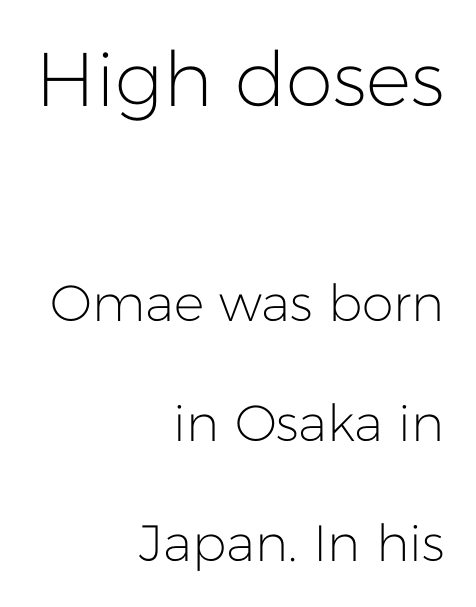
Q: Is the text bold? A: No.
Q: Is the text italic (slanted)? A: No, it is upright.
Q: Is the typeface a serif or a sans-serif typeface? A: Sans-serif.
Q: Is the text underlined? A: No.
Q: How is the paragraph aligned? A: Right-aligned.
Q: Is the spacing between letters normal or unusually wide? A: Normal.
Q: Is the spacing between lines tight, normal or loose? A: Loose.
Q: Which block of text is set in a larger size, the first (top) or the second (bottom)? A: The first (top) one.
Q: Width (condensed, normal, or wide)? A: Normal.
Q: Stroke contrast? A: Low.
Q: x-height? A: Medium.
Q: Monospaced? A: No.
